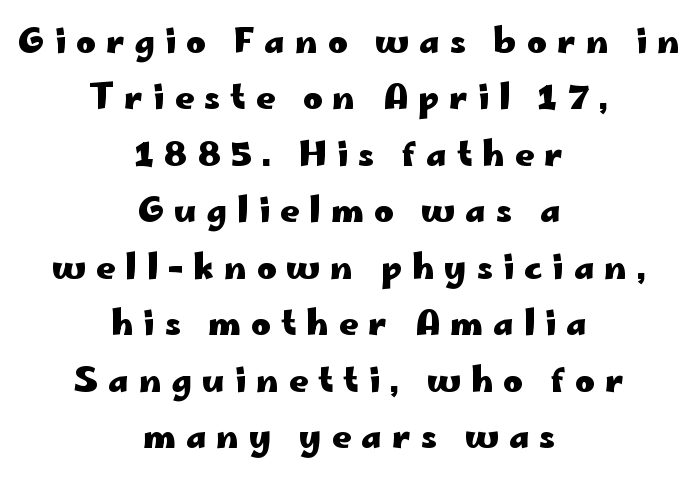
Quick note: underline off. Notice how thick the strokes are: this is what a full bold looks like. Notice how the passage keeps no hard edge, just a central spine. Words appear elongated and porous because spacing is wide.
